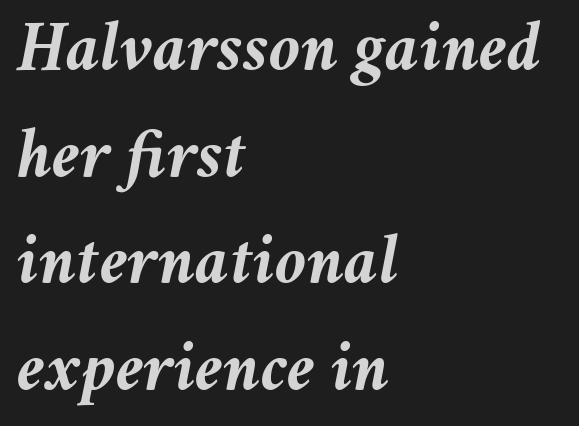
Q: Is the text bold? A: Yes.
Q: Is the text italic (slanted)? A: Yes, it leans right by about 11 degrees.
Q: Is the text underlined? A: No.
Q: How is the paragraph aligned? A: Left-aligned.
Q: Is the spacing between letters normal or unusually wide? A: Normal.
Q: Is the spacing between lines tight, normal or loose? A: Normal.
Q: Width (condensed, normal, or wide)? A: Normal.
Q: Stroke contrast? A: Medium.
Q: x-height? A: Medium.
Q: Monospaced? A: No.
